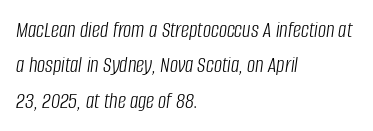
Caption: standard tracking, unaltered. No word sits above an underline. The ragged edge is on the right, which tells us the setting is flush left. Weight: not bold — regular or lighter. In terms of posture, this sample is oblique. Regular leading.
